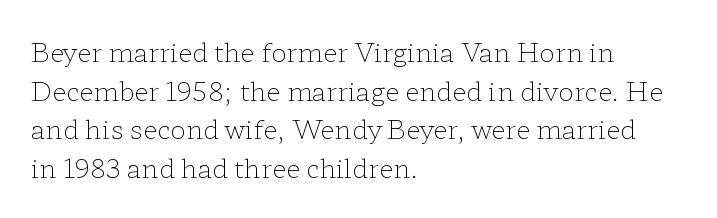
Q: Is the text bold? A: No.
Q: Is the text italic (slanted)? A: No, it is upright.
Q: Is the text underlined? A: No.
Q: How is the paragraph aligned? A: Left-aligned.
Q: Is the spacing between letters normal or unusually wide? A: Normal.
Q: Is the spacing between lines tight, normal or loose? A: Normal.
